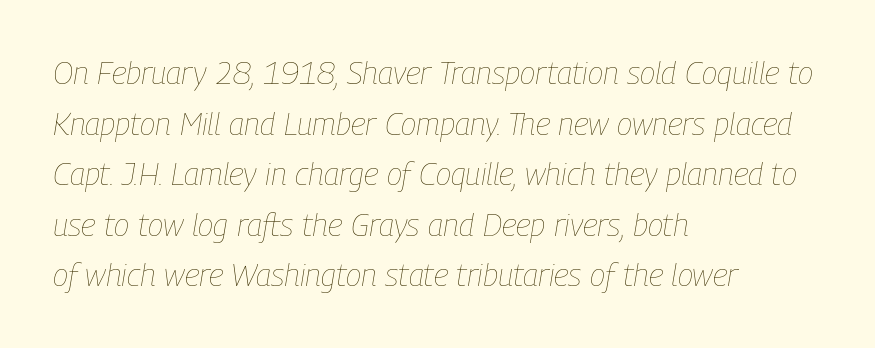
The image shows 32 px thin, condensed type, italic (leaning right); set left-aligned, normal line spacing (1.58x), normal letter spacing, not underlined; low stroke contrast and a medium x-height.
